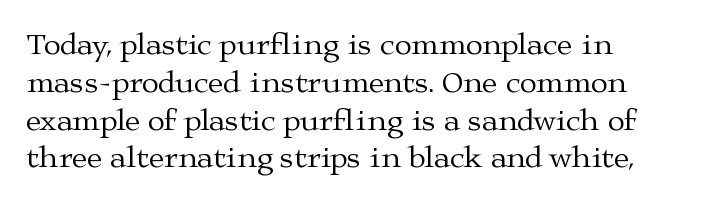
Q: Is the text bold? A: No.
Q: Is the text italic (slanted)? A: No, it is upright.
Q: Is the typeface a serif or a sans-serif typeface? A: Serif.
Q: Is the text underlined? A: No.
Q: How is the paragraph aligned? A: Left-aligned.
Q: Is the spacing between letters normal or unusually wide? A: Normal.
Q: Width (condensed, normal, or wide)? A: Wide.
Q: Stroke contrast? A: Medium.
Q: x-height? A: Medium.
Q: Monospaced? A: No.
